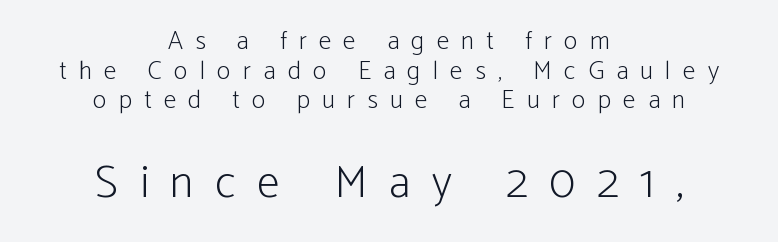
Q: Is the text bold? A: No.
Q: Is the text italic (slanted)? A: No, it is upright.
Q: Is the typeface a serif or a sans-serif typeface? A: Sans-serif.
Q: Is the text underlined? A: No.
Q: How is the paragraph aligned? A: Centered.
Q: Is the spacing between letters normal or unusually wide? A: Unusually wide.
Q: Is the spacing between lines tight, normal or loose? A: Tight.
Q: Which block of text is set in a larger size, the first (top) or the second (bottom)? A: The second (bottom) one.
Q: Width (condensed, normal, or wide)? A: Condensed.
Q: Stroke contrast? A: Low.
Q: x-height? A: Medium.
Q: Monospaced? A: No.
